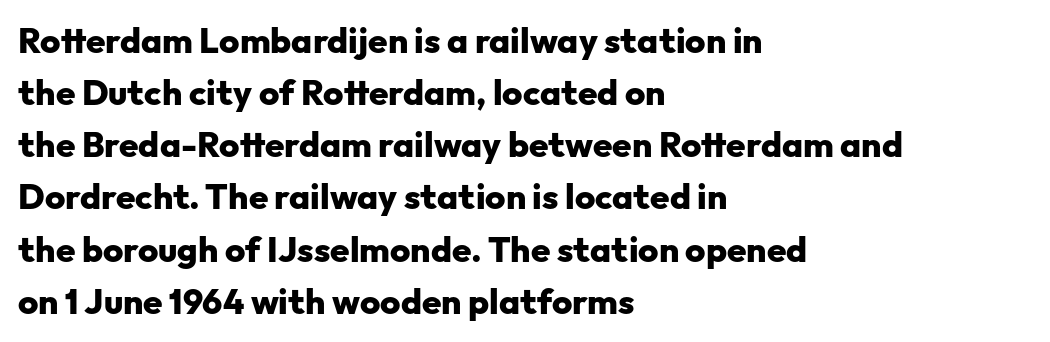
Q: Is the text bold? A: Yes.
Q: Is the text italic (slanted)? A: No, it is upright.
Q: Is the typeface a serif or a sans-serif typeface? A: Sans-serif.
Q: Is the text underlined? A: No.
Q: How is the paragraph aligned? A: Left-aligned.
Q: Is the spacing between letters normal or unusually wide? A: Normal.
Q: Is the spacing between lines tight, normal or loose? A: Normal.
Q: Width (condensed, normal, or wide)? A: Normal.
Q: Stroke contrast? A: Low.
Q: x-height? A: Medium.
Q: Monospaced? A: No.
